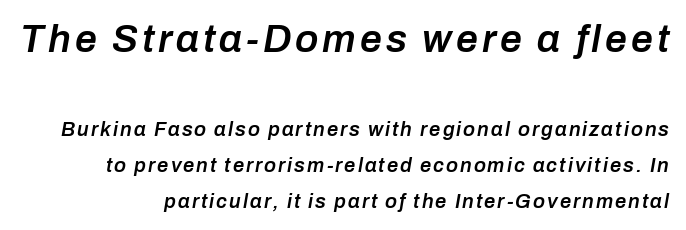
Underline: absent. Firm but not heavy-handed strokes: this text is semibold. The setting favours the right margin, as signatures and pull-quotes sometimes do. The rendering uses natural spacing where letterforms have individual widths. Compare the two chunks: the upper has the greater cap height.
